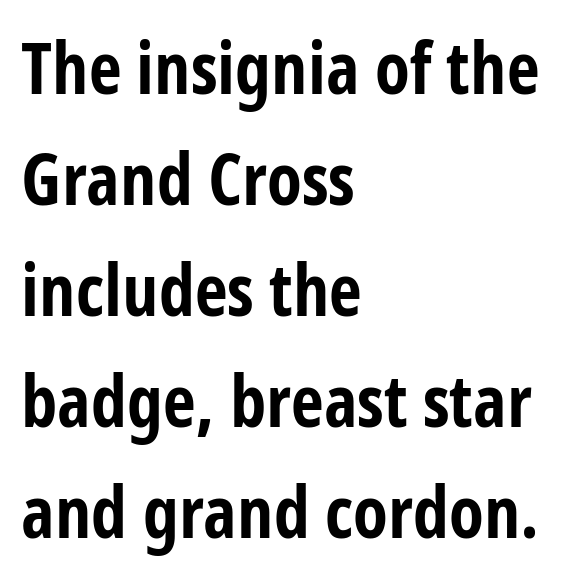
{"serif": "no", "italic": "no", "bold": "yes", "weight": "bold", "width": "condensed", "stroke_contrast": "low", "x_height": "medium", "monospaced": "no", "underline": "no", "align": "left", "line_spacing": "normal", "line_spacing_ratio": 1.54, "letter_spacing": "normal", "letter_spacing_em": 0.0, "glyph_px": 72}
